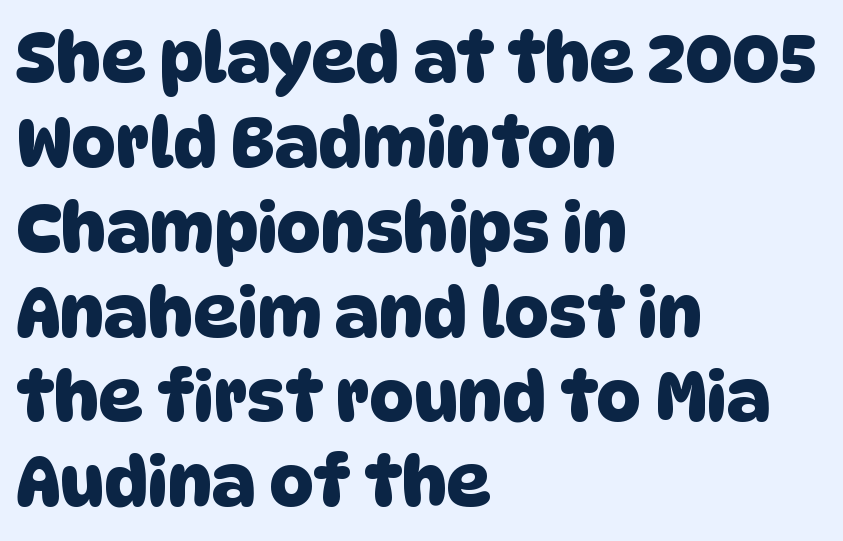
Q: Is the typeface a serif or a sans-serif typeface? A: Sans-serif.
Q: Is the text underlined? A: No.
Q: How is the paragraph aligned? A: Left-aligned.
Q: Is the spacing between letters normal or unusually wide? A: Normal.
Q: Width (condensed, normal, or wide)? A: Normal.
Q: Stroke contrast? A: Low.
Q: x-height? A: Large.
Q: Monospaced? A: No.
